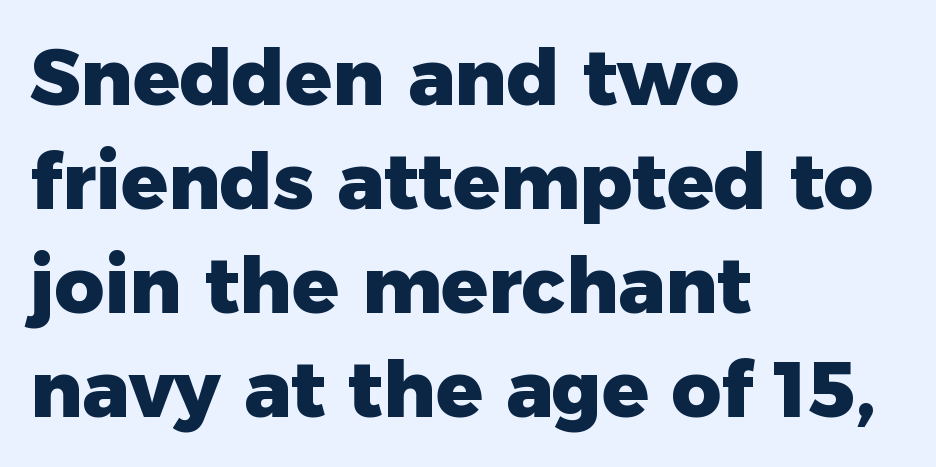
Weight: bold. A typesetter would label this face a sans. The rag falls on the right side of this text block. It's the straight-up-and-down kind of type.
